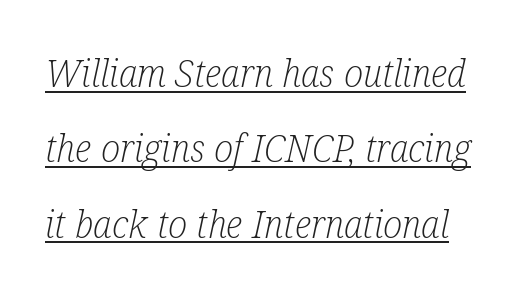
Q: Is the text bold? A: No.
Q: Is the text italic (slanted)? A: Yes, it leans right by about 12 degrees.
Q: Is the typeface a serif or a sans-serif typeface? A: Serif.
Q: Is the text underlined? A: Yes.
Q: Is the spacing between letters normal or unusually wide? A: Normal.
Q: Is the spacing between lines tight, normal or loose? A: Loose.
Q: Width (condensed, normal, or wide)? A: Condensed.
Q: Stroke contrast? A: Low.
Q: x-height? A: Medium.
Q: Monospaced? A: No.
